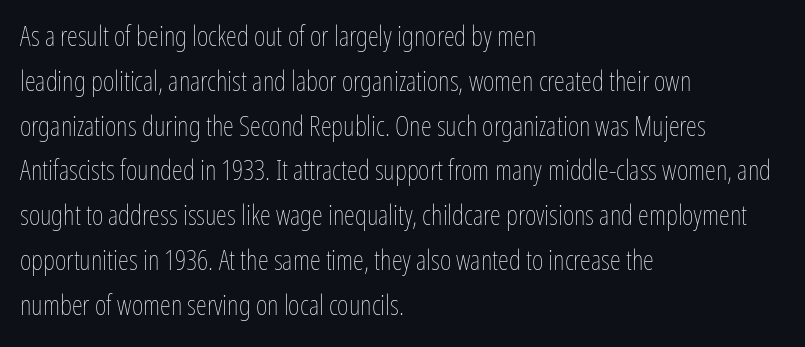
{"italic": "no", "bold": "no", "weight": "thin", "width": "condensed", "stroke_contrast": "low", "x_height": "medium", "monospaced": "no", "underline": "no", "align": "left", "line_spacing": "normal", "line_spacing_ratio": 1.6, "letter_spacing": "normal", "letter_spacing_em": 0.0, "glyph_px": 28}
